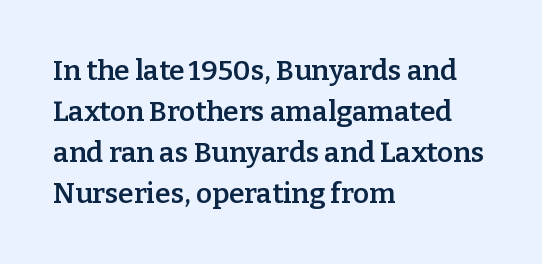
Glyph-to-glyph distance matches everyday printed text. Reading down the column, the eye jumps a familiar distance to each next line. Honestly, there is no underline to notice here at all. Are there feet on the stems? There are — it's a serif. Summary of weight: moderately heavy, a semibold. You could not count columns in this text — the font is proportionally spaced.
